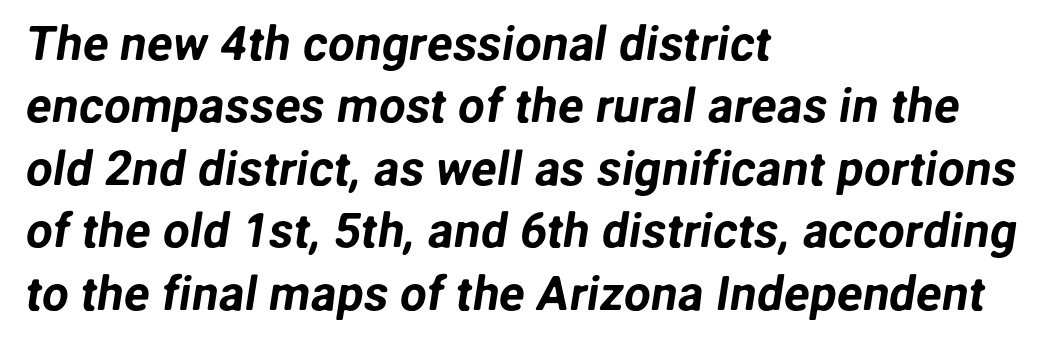
{"serif": "no", "width": "normal", "stroke_contrast": "low", "x_height": "medium", "monospaced": "no", "underline": "no", "align": "left", "line_spacing": "normal", "line_spacing_ratio": 1.3, "letter_spacing": "normal", "letter_spacing_em": 0.0, "glyph_px": 48}
